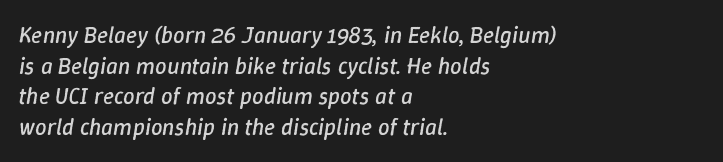
Q: Is the text bold? A: No.
Q: Is the text italic (slanted)? A: Yes, it leans right by about 9 degrees.
Q: Is the text underlined? A: No.
Q: How is the paragraph aligned? A: Left-aligned.
Q: Is the spacing between letters normal or unusually wide? A: Normal.
Q: Is the spacing between lines tight, normal or loose? A: Normal.
